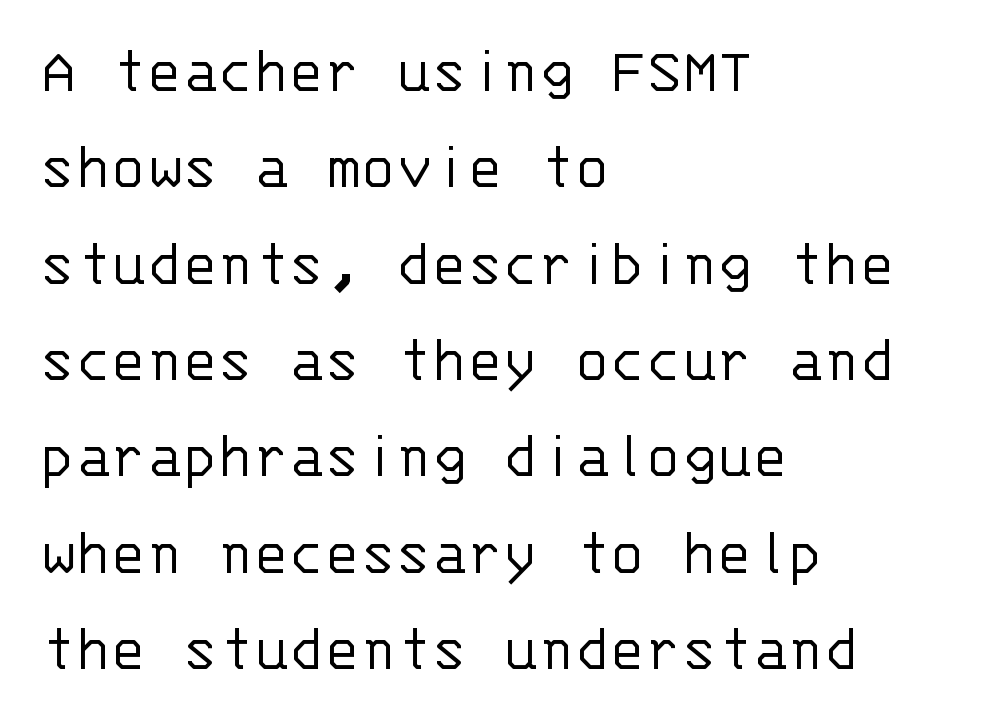
{"serif": "no", "italic": "no", "bold": "no", "weight": "light", "width": "normal", "stroke_contrast": "low", "x_height": "large", "monospaced": "yes", "underline": "no", "align": "left", "line_spacing": "normal", "line_spacing_ratio": 1.46, "letter_spacing": "normal", "letter_spacing_em": 0.0, "glyph_px": 66}
